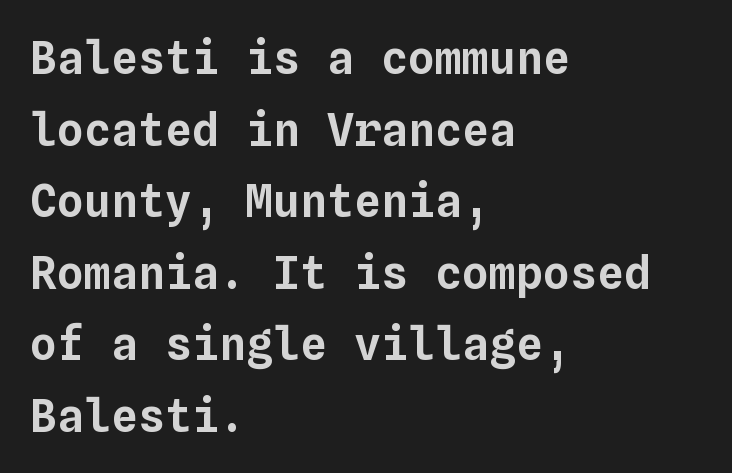
Q: Is the text italic (slanted)? A: No, it is upright.
Q: Is the text underlined? A: No.
Q: How is the paragraph aligned? A: Left-aligned.
Q: Is the spacing between letters normal or unusually wide? A: Normal.
Q: Is the spacing between lines tight, normal or loose? A: Normal.
Q: Width (condensed, normal, or wide)? A: Normal.
Q: Stroke contrast? A: Low.
Q: x-height? A: Medium.
Q: Monospaced? A: Yes.
